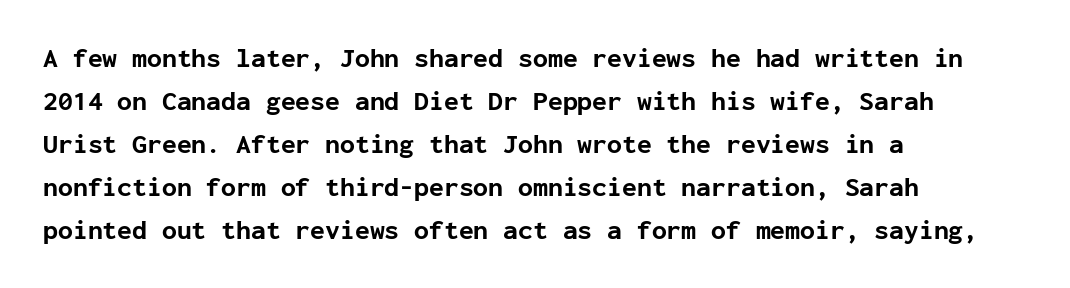
Typesetter's note: full bold, strokes at maximum text heaviness. Quick note: interline space is typical. Compared with a centered layout, this one pins lines to the left instead. Tall strokes in this sample are plumb rather than angled. The tracking reads as untouched default to a designer's eye. Has an underline been added? It has not.
